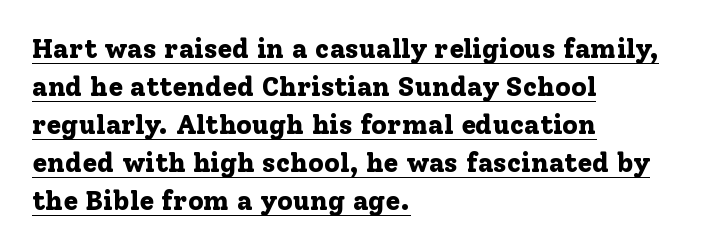
The image shows 27 px bold type, upright; set left-aligned, normal line spacing (1.41x), normal letter spacing, underlined.
